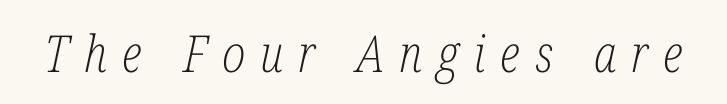
A typesetter would call this proportional, since set widths differ per character. Check where the strokes stop: tiny serifs finish them off. Weight: regular or lighter. Bare-footed words on every line.
